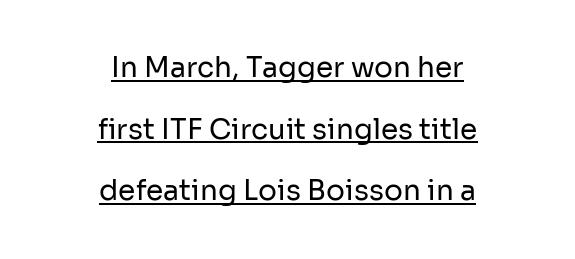
Q: Is the text bold? A: No.
Q: Is the text italic (slanted)? A: No, it is upright.
Q: Is the typeface a serif or a sans-serif typeface? A: Sans-serif.
Q: Is the text underlined? A: Yes.
Q: How is the paragraph aligned? A: Centered.
Q: Is the spacing between letters normal or unusually wide? A: Normal.
Q: Is the spacing between lines tight, normal or loose? A: Loose.
Q: Width (condensed, normal, or wide)? A: Normal.
Q: Stroke contrast? A: Low.
Q: x-height? A: Medium.
Q: Monospaced? A: No.
